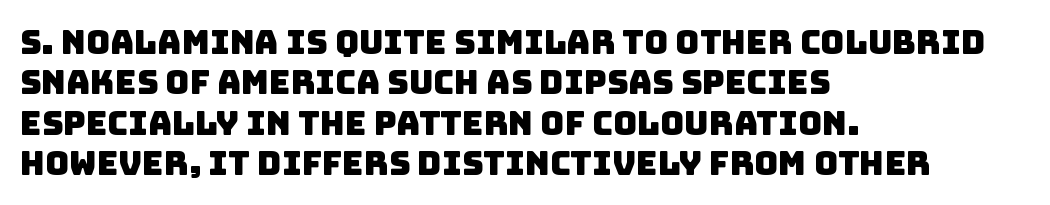
The passage shown has conventional tracking throughout. Left-aligned paragraph, ragged on the right. Anything drawn beneath the words? Only blank space. Varying glyph widths throughout — classic text-font behaviour. The font family rendered here belongs to the sans-serif group.
